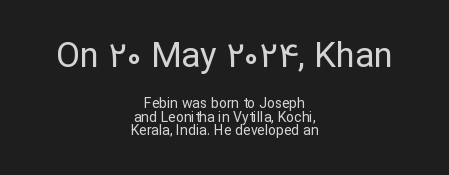
Block one is the big one; block two sits smaller underneath. Is the type heavy? It reads as light-to-regular instead. Here the designer chose a conventional face with non-uniform glyph widths. How are the letters spaced? Ordinarily, with no added tracking. One glance says dense: line gaps are narrower than usual. Short and long lines alike share a common midpoint.
